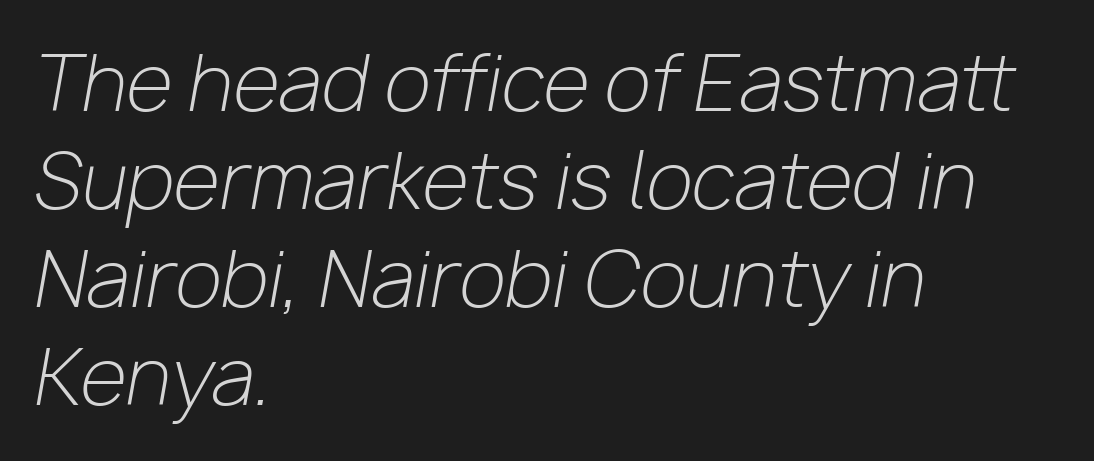
You can tell it's italic because the verticals aren't actually vertical. The type is set solid horizontally, with unmodified tracking. The letters advance in unequal steps, a hallmark of proportional type. The typesetting does not lean heavy: it is not bold.
